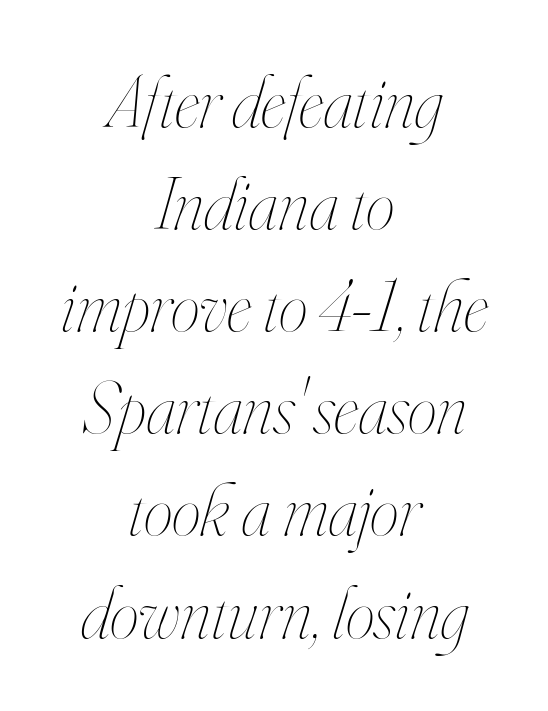
The image shows 74 px thin, condensed type, italic (leaning right); set centered, normal line spacing (1.38x), normal letter spacing, not underlined; high stroke contrast and a small x-height.
